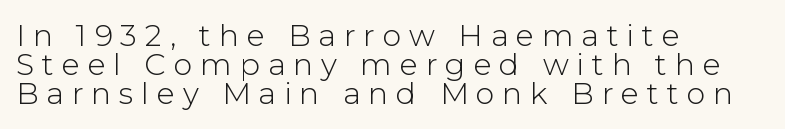
The image shows 30 px light sans-serif type, upright; set left-aligned, tight line spacing (0.97x), unusually wide letter spacing (+0.26 em), not underlined; low stroke contrast and a medium x-height.
